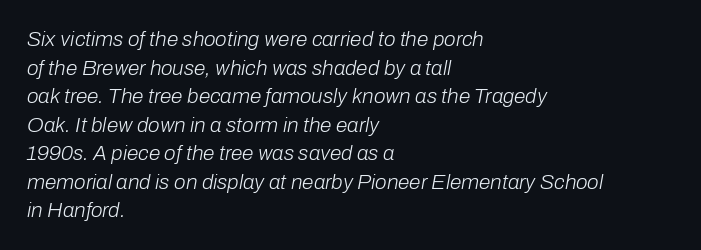
The image shows 21 px text type, italic (leaning right); set left-aligned, normal line spacing (1.36x), normal letter spacing, not underlined.
